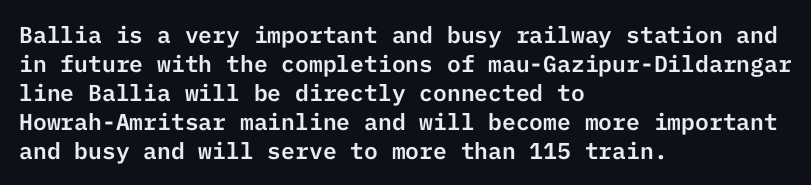
The image shows 23 px text type, upright; set left-aligned, normal line spacing (1.26x), normal letter spacing, not underlined.
